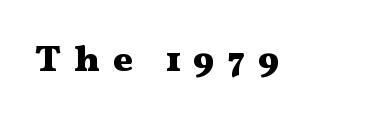
The image shows 37 px heavy, wide serif type, upright; set unusually wide letter spacing (+0.34 em), not underlined; medium stroke contrast and a medium x-height.
